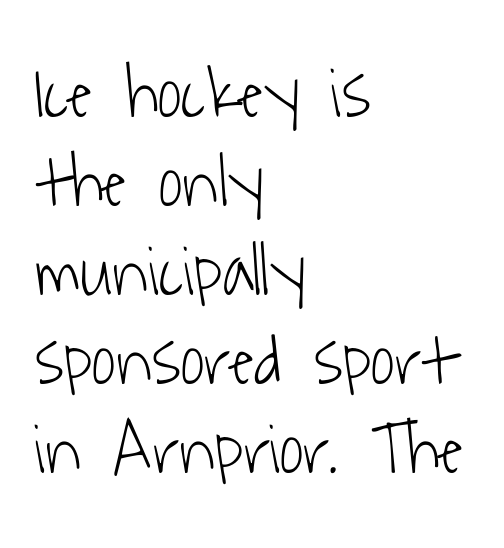
The image shows 73 px light, condensed sans-serif type; set left-aligned, line spacing 1.22x, normal letter spacing, not underlined; low stroke contrast and a medium x-height.
